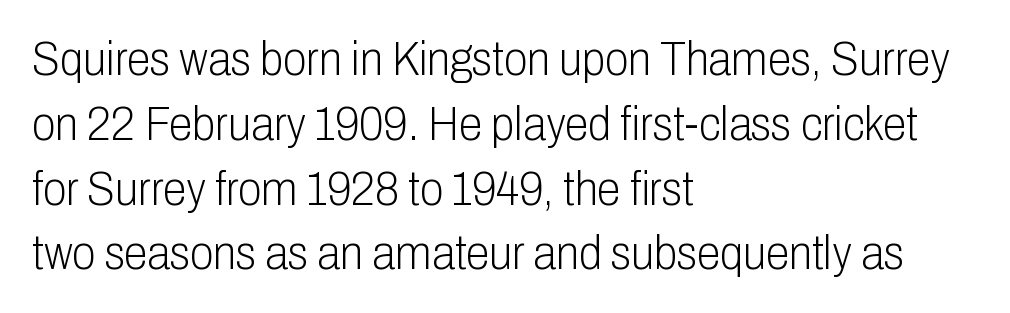
Q: Is the text bold? A: No.
Q: Is the text italic (slanted)? A: No, it is upright.
Q: Is the typeface a serif or a sans-serif typeface? A: Sans-serif.
Q: Is the text underlined? A: No.
Q: How is the paragraph aligned? A: Left-aligned.
Q: Is the spacing between letters normal or unusually wide? A: Normal.
Q: Is the spacing between lines tight, normal or loose? A: Normal.
Q: Width (condensed, normal, or wide)? A: Condensed.
Q: Stroke contrast? A: Low.
Q: x-height? A: Medium.
Q: Monospaced? A: No.
